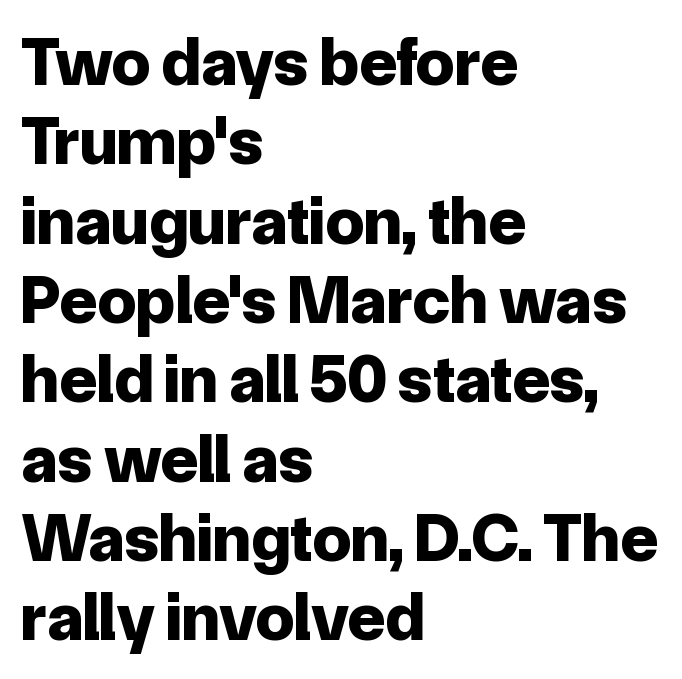
{"serif": "no", "italic": "no", "bold": "yes", "weight": "bold", "width": "normal", "stroke_contrast": "low", "x_height": "medium", "monospaced": "no", "underline": "no", "align": "left", "line_spacing": "tight", "line_spacing_ratio": 1.15, "letter_spacing": "normal", "letter_spacing_em": 0.0, "glyph_px": 69}
